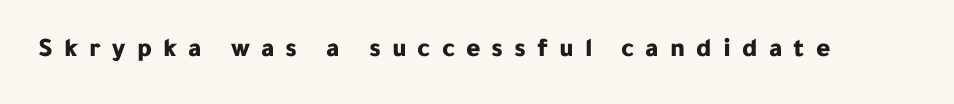
Q: Is the text bold? A: Yes.
Q: Is the text italic (slanted)? A: No, it is upright.
Q: Is the text underlined? A: No.
Q: Is the spacing between letters normal or unusually wide? A: Unusually wide.
